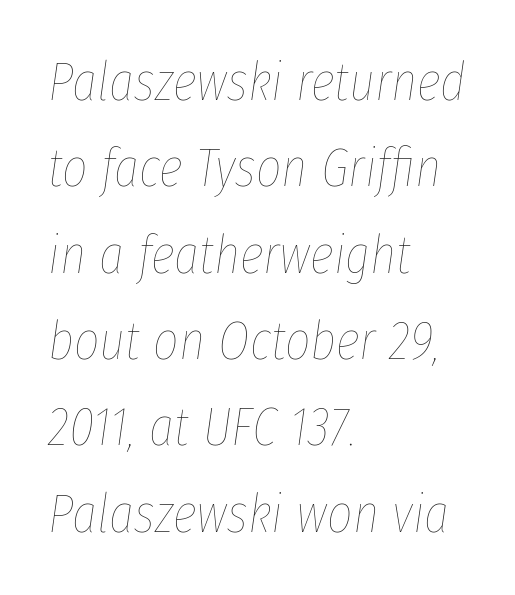
Q: Is the text bold? A: No.
Q: Is the text italic (slanted)? A: Yes, it leans right by about 8 degrees.
Q: Is the text underlined? A: No.
Q: How is the paragraph aligned? A: Left-aligned.
Q: Is the spacing between letters normal or unusually wide? A: Normal.
Q: Is the spacing between lines tight, normal or loose? A: Normal.
Q: Width (condensed, normal, or wide)? A: Condensed.
Q: Stroke contrast? A: Low.
Q: x-height? A: Medium.
Q: Monospaced? A: No.
